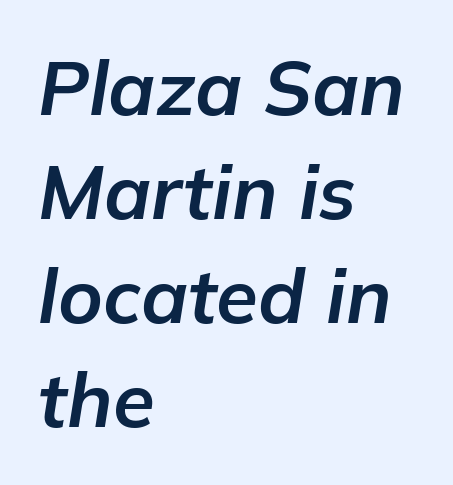
Q: Is the text bold? A: Yes.
Q: Is the text italic (slanted)? A: Yes, it leans right by about 9 degrees.
Q: Is the text underlined? A: No.
Q: How is the paragraph aligned? A: Left-aligned.
Q: Is the spacing between letters normal or unusually wide? A: Normal.
Q: Is the spacing between lines tight, normal or loose? A: Normal.
Q: Width (condensed, normal, or wide)? A: Normal.
Q: Stroke contrast? A: Low.
Q: x-height? A: Medium.
Q: Monospaced? A: No.
